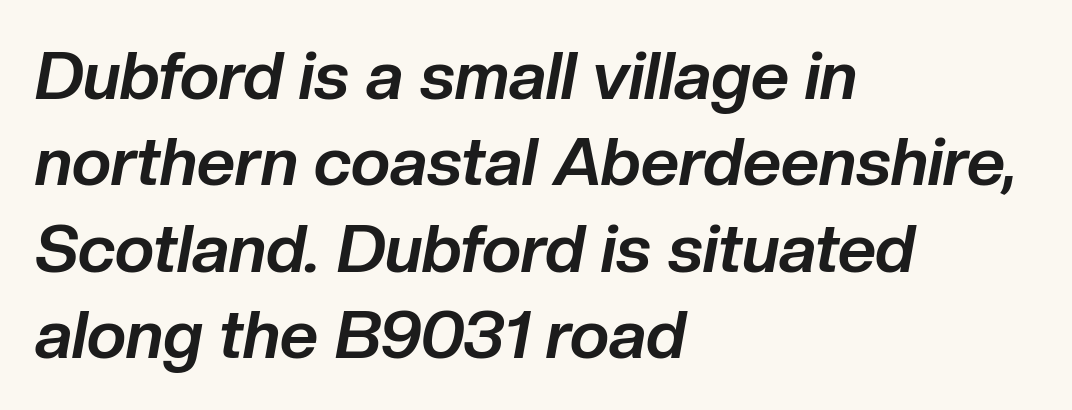
The letterforms sit shoulder to shoulder at normal distance. The font's italic variant was chosen for this text. Caption: bold face, heavy strokes. Notice how the passage keeps a crisp vertical edge on the left only. Check under the words: just untouched page. The rendering uses natural spacing where letterforms have individual widths.
